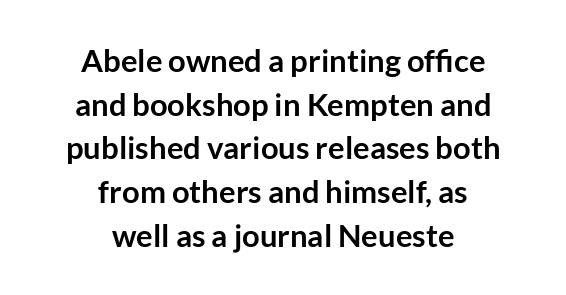
Decoration check: the copy has no underline. No feet cap the strokes, marking this as sans-serif type. A dark, heavy texture on the line: the type is bold. These lines are rendered in a variable-pitch font.
